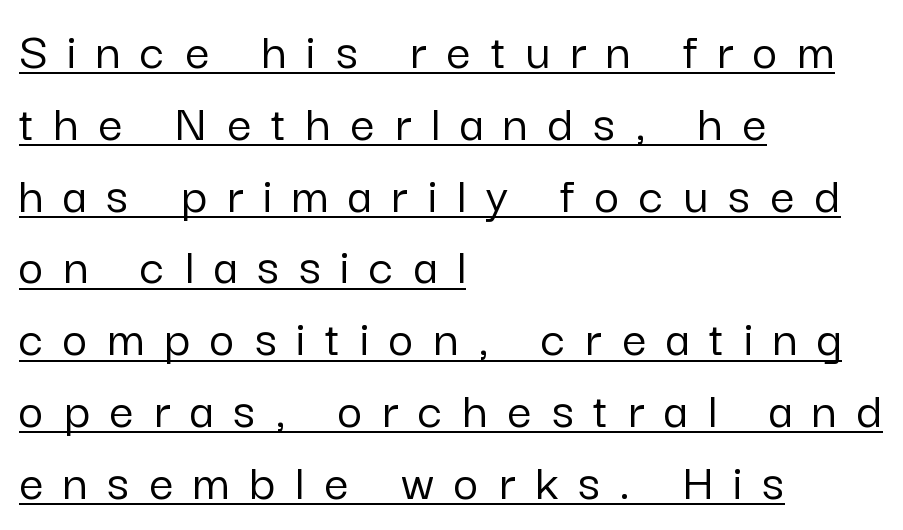
{"serif": "no", "italic": "no", "width": "normal", "stroke_contrast": "low", "x_height": "medium", "monospaced": "no", "underline": "yes", "align": "left", "line_spacing": "normal", "line_spacing_ratio": 1.33, "letter_spacing": "wide", "letter_spacing_em": 0.37, "glyph_px": 54}
